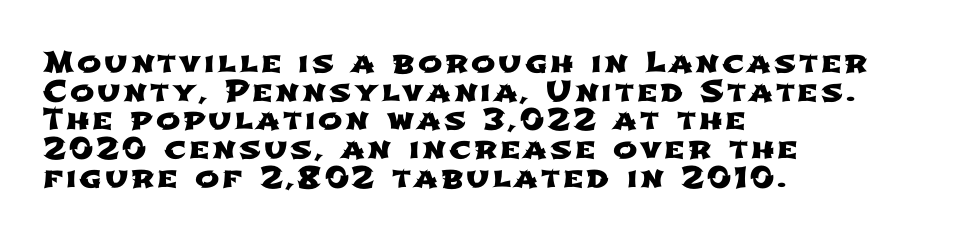
The image shows 29 px wide sans-serif type; set left-aligned, tight line spacing (0.99x), not underlined; low stroke contrast and a medium x-height.
